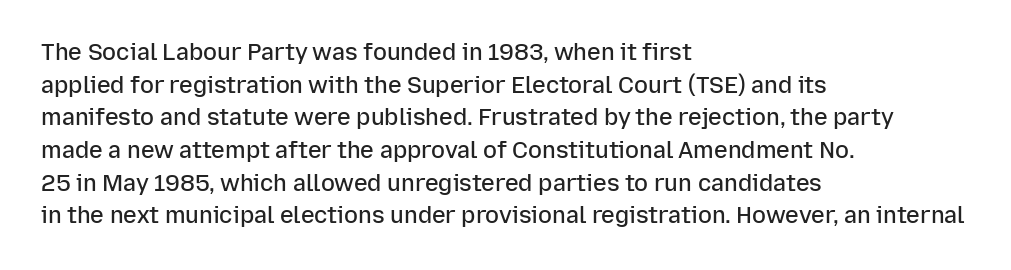
A classic flush-left, rag-right setting is used for this passage. Inter-character spacing is left at the font's built-in metrics. Notice how descenders clear the ascenders below comfortably — that's standard leading. Stroke thickness is moderately raised; the sample reads as semibold. Quick note: underline off.
